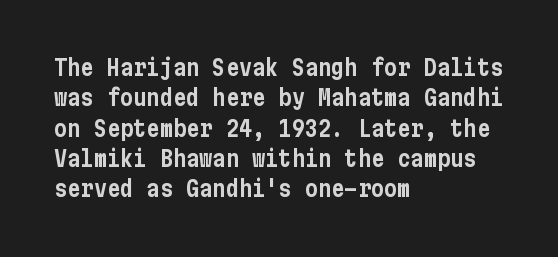
{"italic": "no", "underline": "no", "align": "left", "line_spacing": "normal", "line_spacing_ratio": 1.38, "letter_spacing": "normal", "letter_spacing_em": 0.0, "glyph_px": 22}
